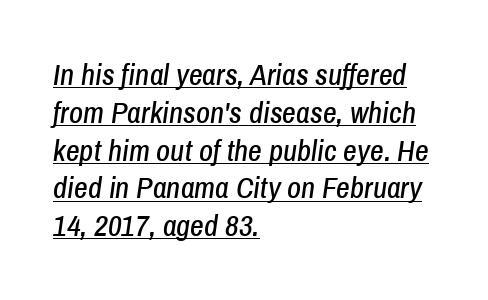
Q: Is the text italic (slanted)? A: Yes, it leans right by about 8 degrees.
Q: Is the text underlined? A: Yes.
Q: How is the paragraph aligned? A: Left-aligned.
Q: Is the spacing between letters normal or unusually wide? A: Normal.
Q: Is the spacing between lines tight, normal or loose? A: Normal.
Q: Width (condensed, normal, or wide)? A: Condensed.
Q: Stroke contrast? A: Low.
Q: x-height? A: Medium.
Q: Monospaced? A: No.
